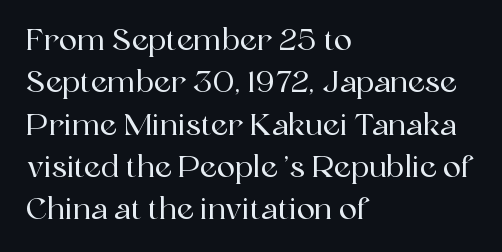
The image shows 30 px serif type, upright; set left-aligned, normal line spacing (1.41x), normal letter spacing, not underlined; a medium x-height.
